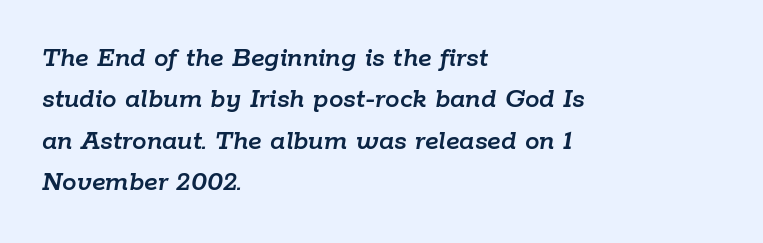
Here the designer chose a conventional face with non-uniform glyph widths. Words appear dense and cohesive because spacing is normal. Quick note: underline off. Notice how the stems are inclined rather than vertical — that's the hallmark of italics. In terms of leading, this rendering sits right in the middle. Compared with a centered layout, this one pins lines to the left instead.
